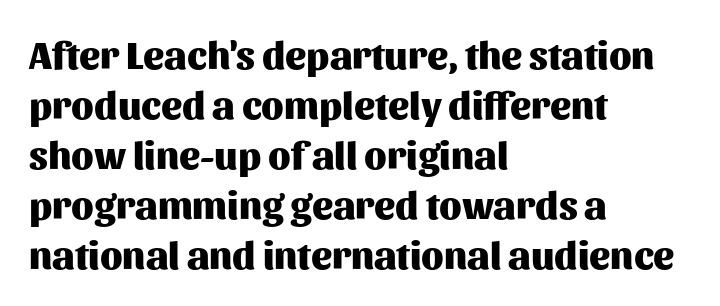
{"serif": "no", "italic": "no", "bold": "yes", "weight": "heavy", "width": "normal", "stroke_contrast": "medium", "x_height": "medium", "monospaced": "no", "underline": "no", "align": "left", "line_spacing": "normal", "line_spacing_ratio": 1.28, "letter_spacing": "normal", "letter_spacing_em": 0.0, "glyph_px": 39}
